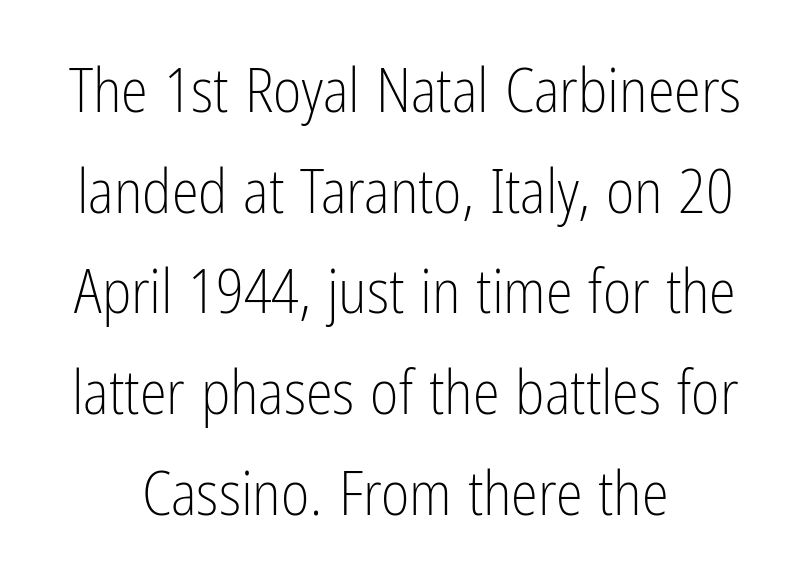
Q: Is the text bold? A: No.
Q: Is the text italic (slanted)? A: No, it is upright.
Q: Is the typeface a serif or a sans-serif typeface? A: Sans-serif.
Q: Is the text underlined? A: No.
Q: Is the spacing between letters normal or unusually wide? A: Normal.
Q: Is the spacing between lines tight, normal or loose? A: Normal.
Q: Width (condensed, normal, or wide)? A: Condensed.
Q: Stroke contrast? A: Low.
Q: x-height? A: Medium.
Q: Monospaced? A: No.
